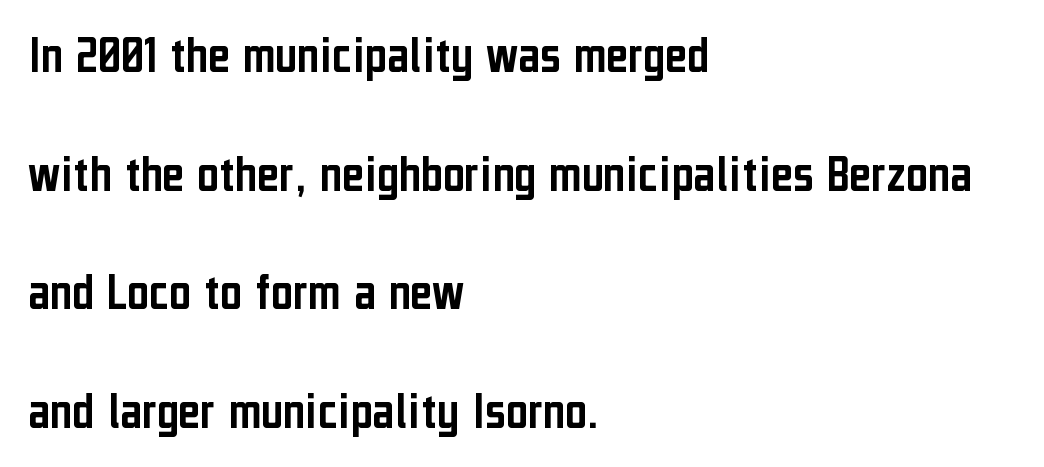
{"serif": "no", "italic": "no", "width": "condensed", "stroke_contrast": "low", "x_height": "medium", "monospaced": "no", "underline": "no", "align": "left", "line_spacing": "loose", "line_spacing_ratio": 2.24, "letter_spacing": "normal", "letter_spacing_em": 0.0, "glyph_px": 53}
